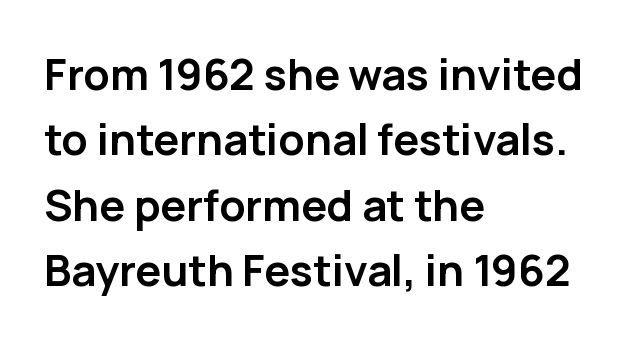
{"serif": "no", "italic": "no", "bold": "yes", "weight": "semibold", "width": "normal", "stroke_contrast": "low", "x_height": "medium", "monospaced": "no", "underline": "no", "align": "left", "line_spacing": "normal", "line_spacing_ratio": 1.52, "letter_spacing": "normal", "letter_spacing_em": 0.0, "glyph_px": 43}
